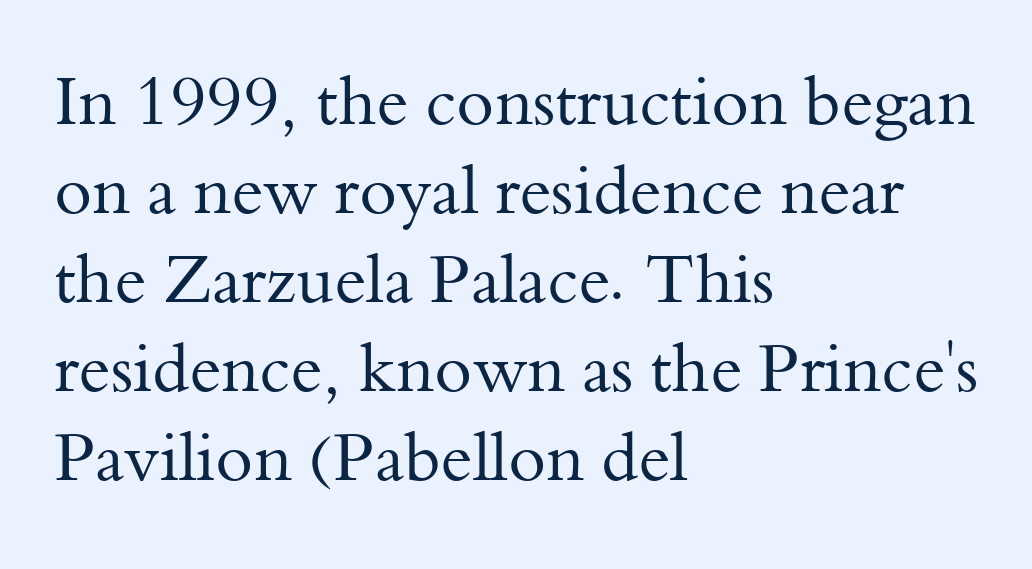
The image shows 68 px regular-weight serif type, upright; set left-aligned, normal line spacing (1.31x), normal letter spacing, not underlined; medium stroke contrast and a small x-height.
